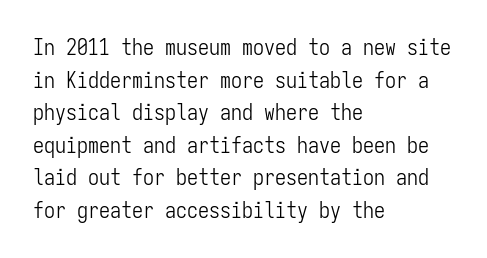
Q: Is the text bold? A: No.
Q: Is the text italic (slanted)? A: No, it is upright.
Q: Is the text underlined? A: No.
Q: How is the paragraph aligned? A: Left-aligned.
Q: Is the spacing between letters normal or unusually wide? A: Normal.
Q: Is the spacing between lines tight, normal or loose? A: Normal.
